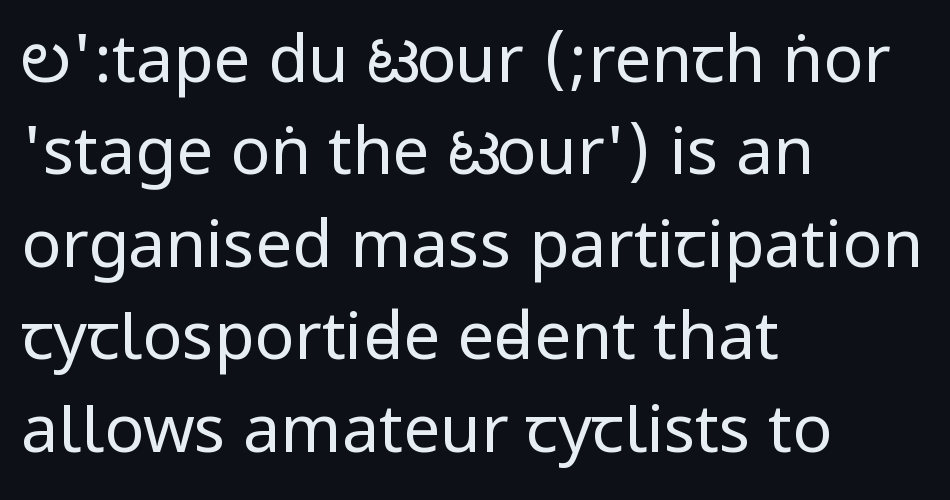
The image shows 66 px regular-weight, condensed sans-serif type, upright; set left-aligned, normal line spacing (1.4x), normal letter spacing, not underlined; low stroke contrast.
